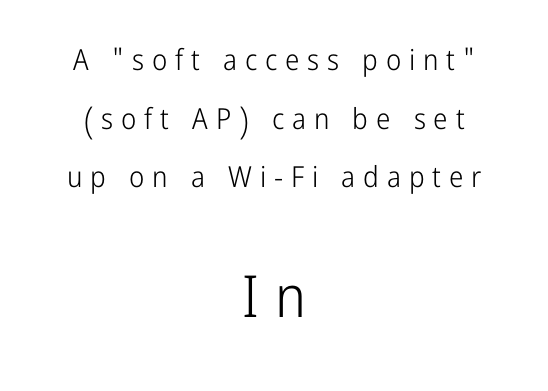
Look at the glyph heights: the lower group is clearly the bigger setting. Short and long lines alike share a common midpoint. Anything drawn beneath the words? Only blank space. The font is comparable to plain body text, perhaps lighter.
